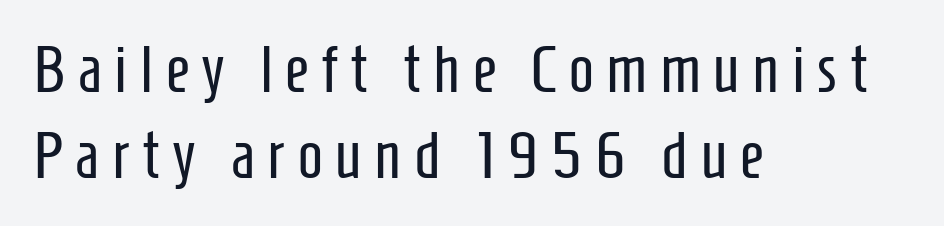
Q: Is the text bold? A: No.
Q: Is the text italic (slanted)? A: No, it is upright.
Q: Is the typeface a serif or a sans-serif typeface? A: Sans-serif.
Q: Is the text underlined? A: No.
Q: How is the paragraph aligned? A: Left-aligned.
Q: Is the spacing between lines tight, normal or loose? A: Normal.
Q: Width (condensed, normal, or wide)? A: Condensed.
Q: Stroke contrast? A: Low.
Q: x-height? A: Medium.
Q: Monospaced? A: No.
